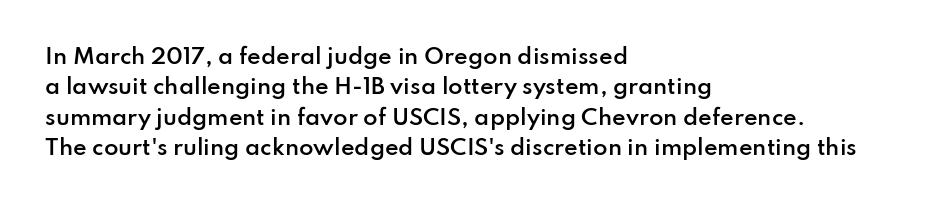
Inter-character spacing is left at the font's built-in metrics. Posture: straight, roman, zero tilt. These lines carry some extra weight — a demibold, not a full bold. The paragraph has a hard left edge and a soft right edge. Regular leading. Decoration check: the copy has no underline.
